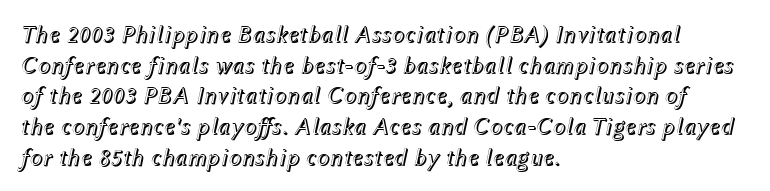
The image shows 24 px text type, italic (leaning right); set left-aligned, normal line spacing (1.28x), normal letter spacing, not underlined.
